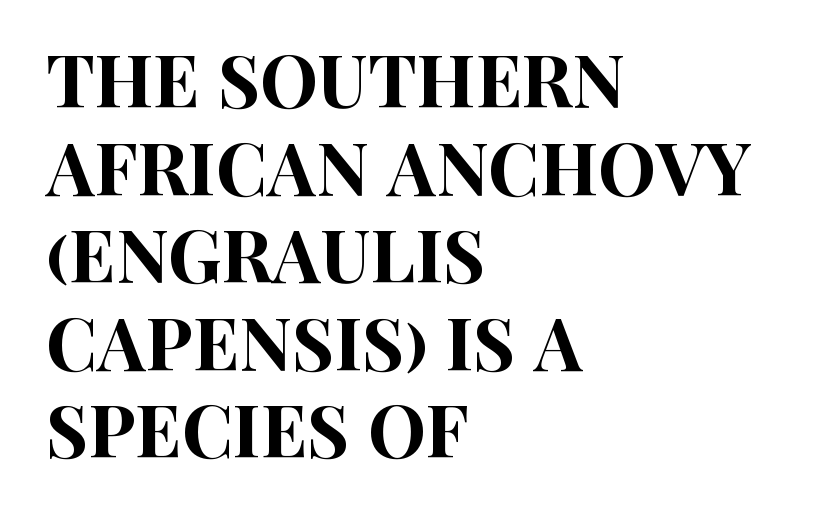
You can tell it's not italic because the verticals are truly vertical. Compared with a centered layout, this one pins lines to the left instead. The text was rendered using a sans face with plain stroke endings. Honestly, there is no underline to notice here at all. The passage shown is typed in a proportional face where columns would drift. Honestly, the letter spacing is just normal — you wouldn't notice it.
